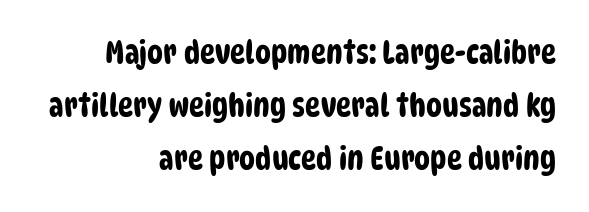
Q: Is the typeface a serif or a sans-serif typeface? A: Sans-serif.
Q: Is the text underlined? A: No.
Q: How is the paragraph aligned? A: Right-aligned.
Q: Is the spacing between letters normal or unusually wide? A: Normal.
Q: Is the spacing between lines tight, normal or loose? A: Normal.
Q: Width (condensed, normal, or wide)? A: Condensed.
Q: Stroke contrast? A: Low.
Q: x-height? A: Large.
Q: Monospaced? A: No.
